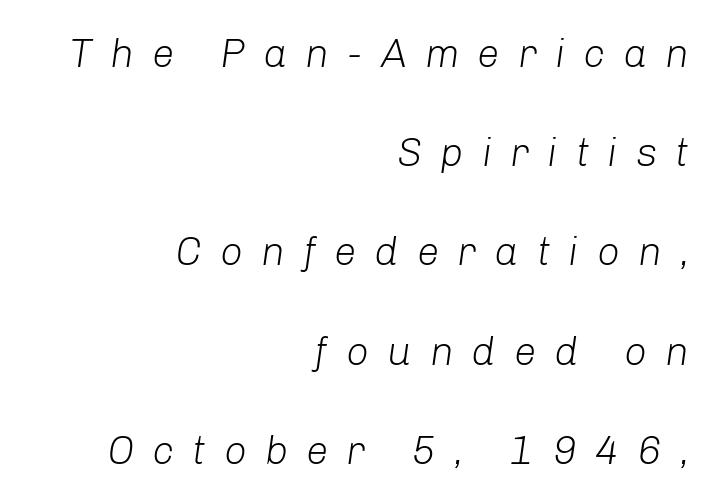
One-word summary of the alignment: right. This is oblique type, the kind used for emphasis or titles. The area under the type is left untouched. Each letter keeps its own natural width here, so spacing adapts to shape. The gaps between neighbouring characters are conspicuously large. Bold? No — there's no thickening of the strokes.
